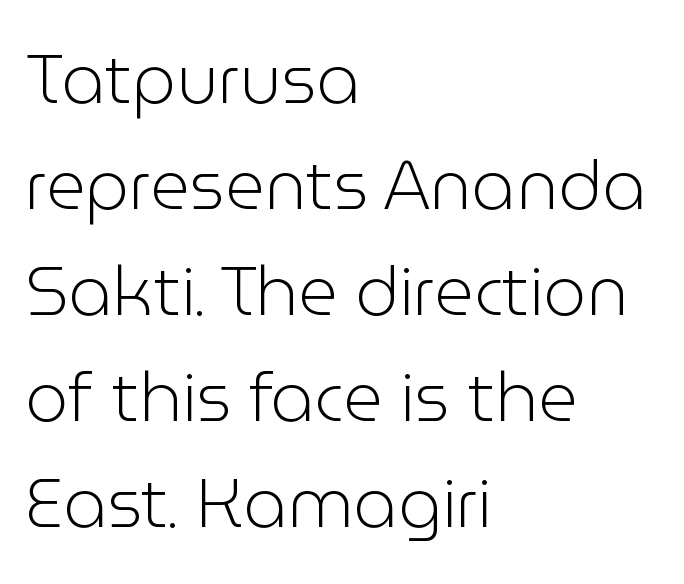
Clear beneath every line of the passage. Does extra space separate the letters? No, they use regular spacing. Do the characters align in a grid? No, the font is proportional. Weight class: somewhere from thin through regular. Characters remain perfectly vertical along every line.
